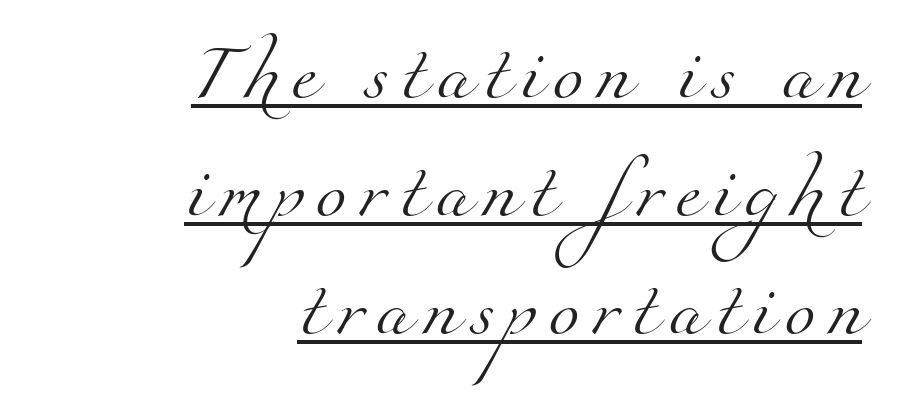
{"serif": "yes", "bold": "no", "weight": "light", "width": "normal", "stroke_contrast": "medium", "x_height": "small", "monospaced": "no", "underline": "yes", "align": "right", "line_spacing": "loose", "line_spacing_ratio": 2.11, "letter_spacing": "wide", "letter_spacing_em": 0.21, "glyph_px": 56}
